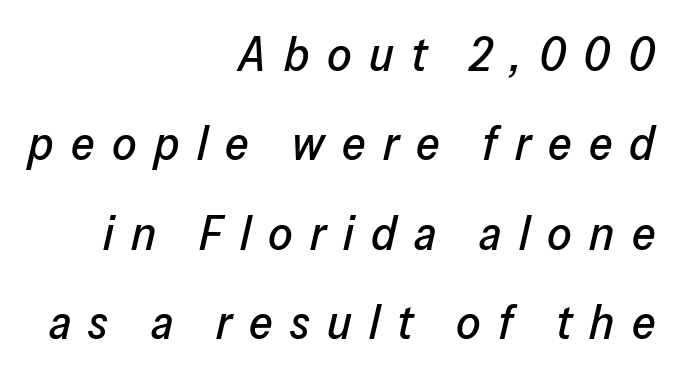
The image shows 48 px text type, italic (leaning right); set right-aligned, line spacing 1.86x, unusually wide letter spacing (+0.36 em), not underlined; low stroke contrast and a medium x-height.
